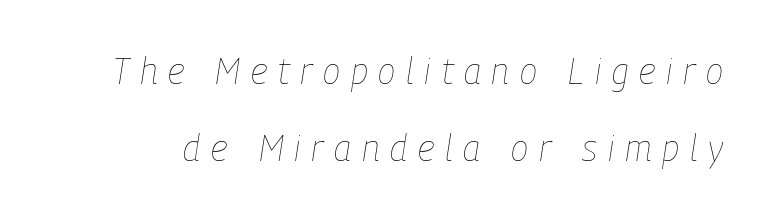
{"italic": "yes", "lean": "right", "slant_degrees": 9, "bold": "no", "weight": "thin", "width": "condensed", "stroke_contrast": "low", "x_height": "medium", "monospaced": "no", "underline": "no", "line_spacing": "loose", "line_spacing_ratio": 2.15, "letter_spacing": "wide", "letter_spacing_em": 0.3, "glyph_px": 36}
